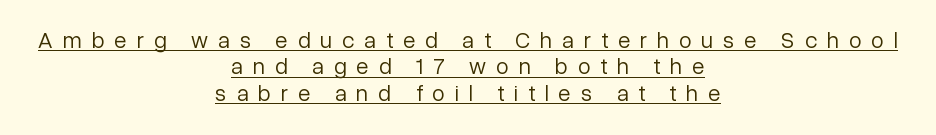
Q: Is the text bold? A: No.
Q: Is the text italic (slanted)? A: No, it is upright.
Q: Is the text underlined? A: Yes.
Q: How is the paragraph aligned? A: Centered.
Q: Is the spacing between letters normal or unusually wide? A: Unusually wide.
Q: Is the spacing between lines tight, normal or loose? A: Tight.
